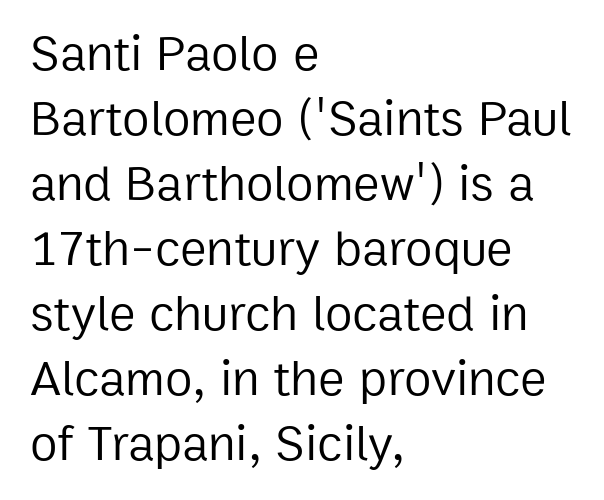
Q: Is the text bold? A: No.
Q: Is the text italic (slanted)? A: No, it is upright.
Q: Is the typeface a serif or a sans-serif typeface? A: Sans-serif.
Q: Is the text underlined? A: No.
Q: How is the paragraph aligned? A: Left-aligned.
Q: Is the spacing between letters normal or unusually wide? A: Normal.
Q: Is the spacing between lines tight, normal or loose? A: Normal.
Q: Width (condensed, normal, or wide)? A: Normal.
Q: Stroke contrast? A: Low.
Q: x-height? A: Medium.
Q: Monospaced? A: No.
